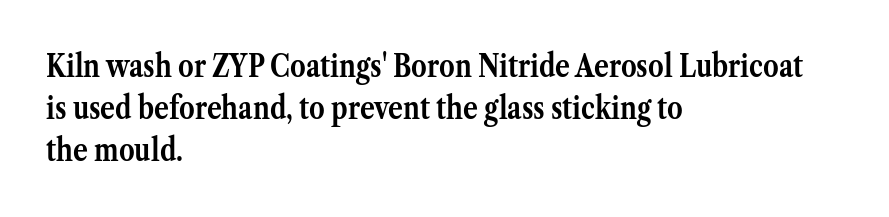
Notice how the passage keeps a crisp vertical edge on the left only. Ascenders rise straight up at ninety degrees. Leading matches the norm, producing a regular column. Is this a sans? No — the strokes have serifs. Think of a printed novel: that variable character pitch is what you see here. Check the space under the baseline: it is left empty.
